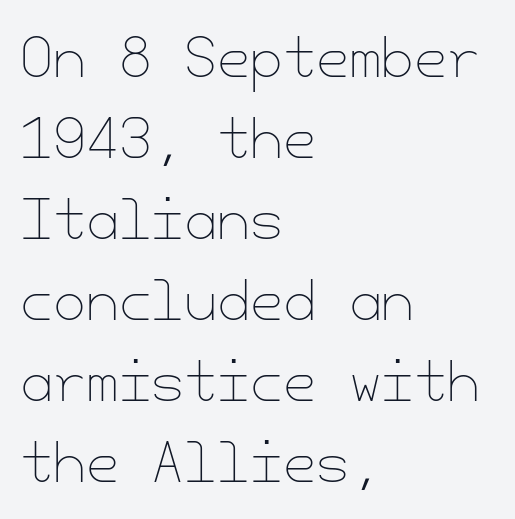
Q: Is the text bold? A: No.
Q: Is the text italic (slanted)? A: No, it is upright.
Q: Is the text underlined? A: No.
Q: How is the paragraph aligned? A: Left-aligned.
Q: Is the spacing between letters normal or unusually wide? A: Normal.
Q: Is the spacing between lines tight, normal or loose? A: Normal.
Q: Width (condensed, normal, or wide)? A: Normal.
Q: Stroke contrast? A: Low.
Q: x-height? A: Small.
